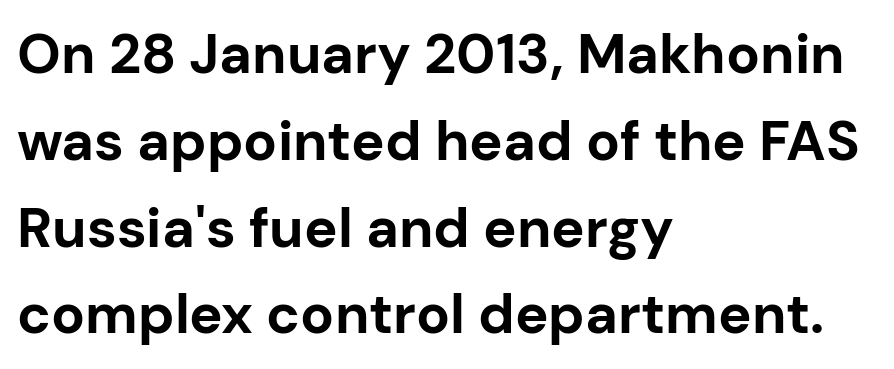
The image shows 56 px bold sans-serif type, upright; set left-aligned, normal line spacing (1.55x), normal letter spacing, not underlined; low stroke contrast and a medium x-height.
